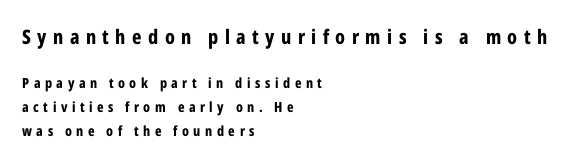
The image shows 20 px bold type, upright; set left-aligned, line spacing 1.73x, unusually wide letter spacing (+0.32 em), not underlined; the first (top) block is 1.43x larger.
